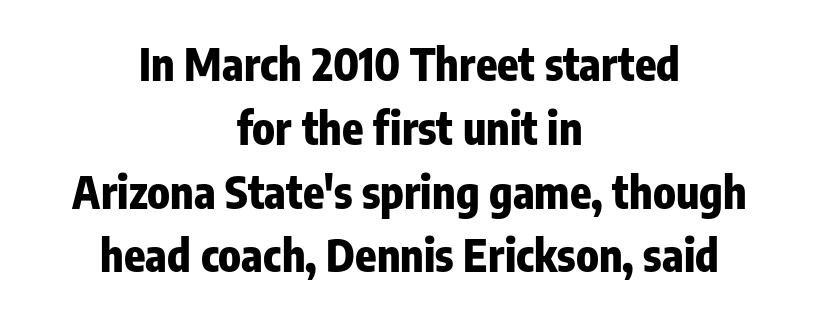
{"serif": "no", "italic": "no", "bold": "yes", "weight": "heavy", "width": "condensed", "stroke_contrast": "low", "x_height": "medium", "monospaced": "no", "underline": "no", "align": "center", "line_spacing": "normal", "line_spacing_ratio": 1.45, "letter_spacing": "normal", "letter_spacing_em": 0.0, "glyph_px": 44}
